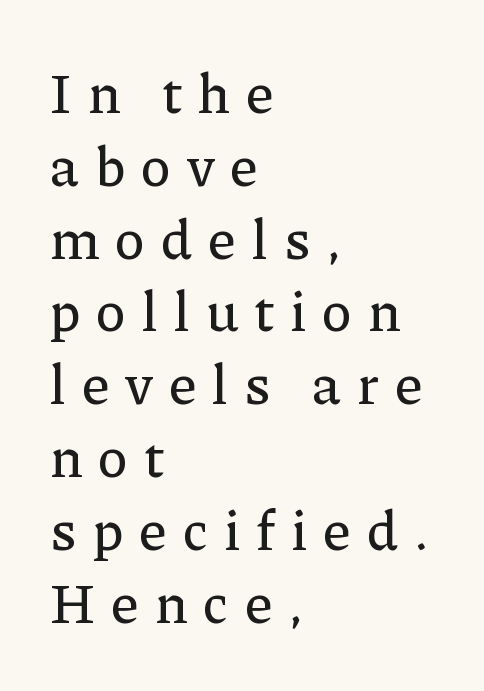
The image shows 56 px serif type, upright; set left-aligned, normal line spacing (1.3x), unusually wide letter spacing (+0.29 em), not underlined; low stroke contrast and a medium x-height.
